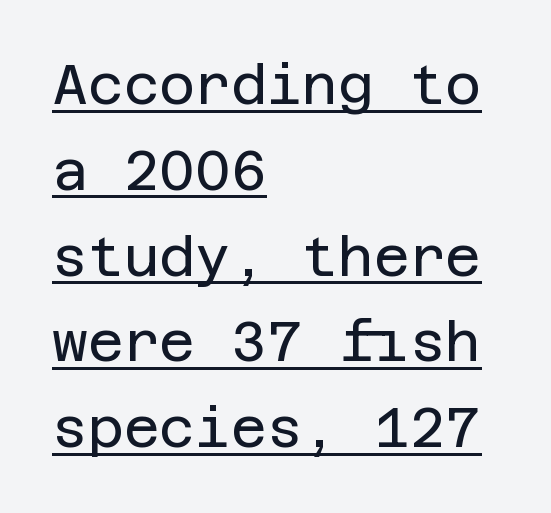
The image shows 55 px regular-weight sans-serif type, upright; set left-aligned, normal line spacing (1.56x), normal letter spacing, underlined; low stroke contrast and a large x-height.
